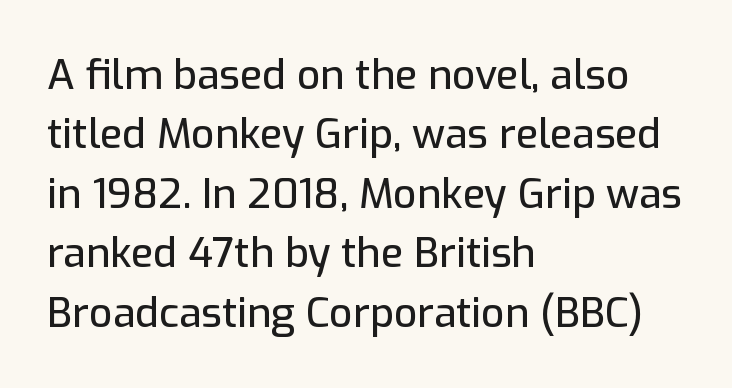
{"serif": "no", "italic": "no", "width": "normal", "stroke_contrast": "low", "x_height": "medium", "monospaced": "no", "underline": "no", "align": "left", "line_spacing": "normal", "line_spacing_ratio": 1.45, "letter_spacing": "normal", "letter_spacing_em": 0.0, "glyph_px": 41}
